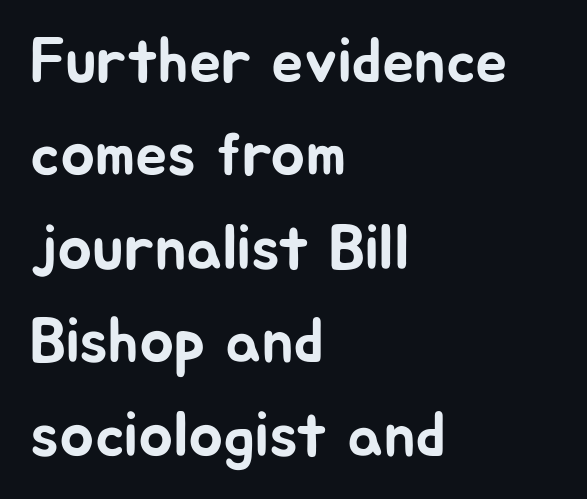
Q: Is the text italic (slanted)? A: No, it is upright.
Q: Is the typeface a serif or a sans-serif typeface? A: Sans-serif.
Q: Is the text underlined? A: No.
Q: How is the paragraph aligned? A: Left-aligned.
Q: Is the spacing between letters normal or unusually wide? A: Normal.
Q: Is the spacing between lines tight, normal or loose? A: Normal.
Q: Width (condensed, normal, or wide)? A: Normal.
Q: Stroke contrast? A: Low.
Q: x-height? A: Medium.
Q: Monospaced? A: No.
